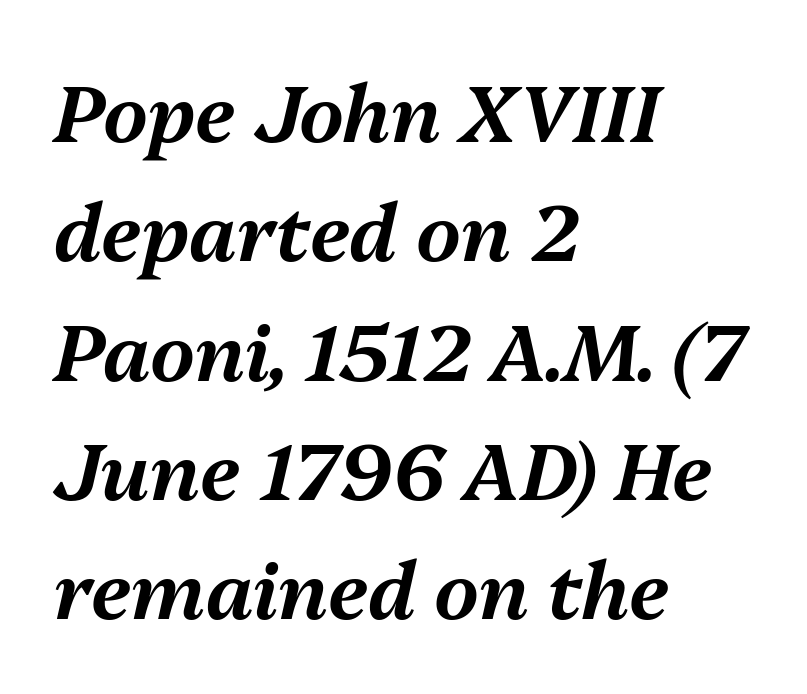
The image shows 78 px text type, italic (leaning right); set left-aligned, normal line spacing (1.53x), normal letter spacing, not underlined; medium stroke contrast and a medium x-height.
